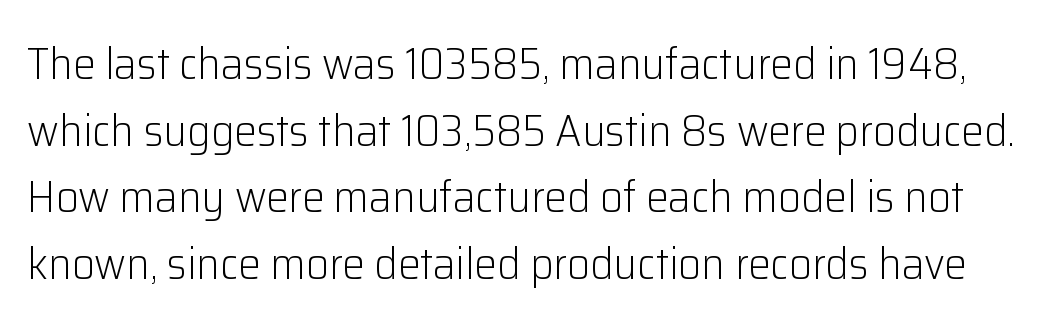
The image shows 45 px light sans-serif type, upright; set normal line spacing (1.48x), normal letter spacing, not underlined; low stroke contrast and a medium x-height.
